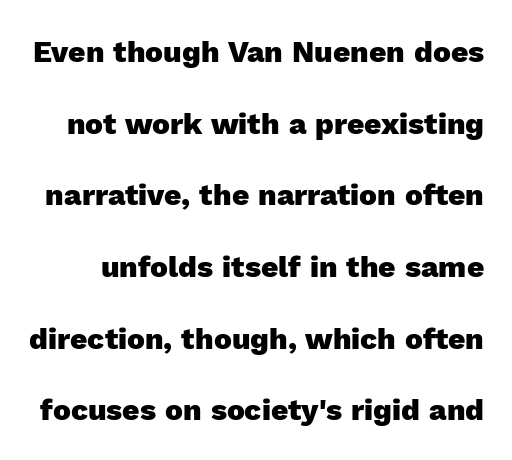
Q: Is the text bold? A: Yes.
Q: Is the text italic (slanted)? A: No, it is upright.
Q: Is the typeface a serif or a sans-serif typeface? A: Sans-serif.
Q: Is the text underlined? A: No.
Q: Is the spacing between letters normal or unusually wide? A: Normal.
Q: Is the spacing between lines tight, normal or loose? A: Loose.
Q: Width (condensed, normal, or wide)? A: Normal.
Q: x-height? A: Medium.
Q: Monospaced? A: No.
